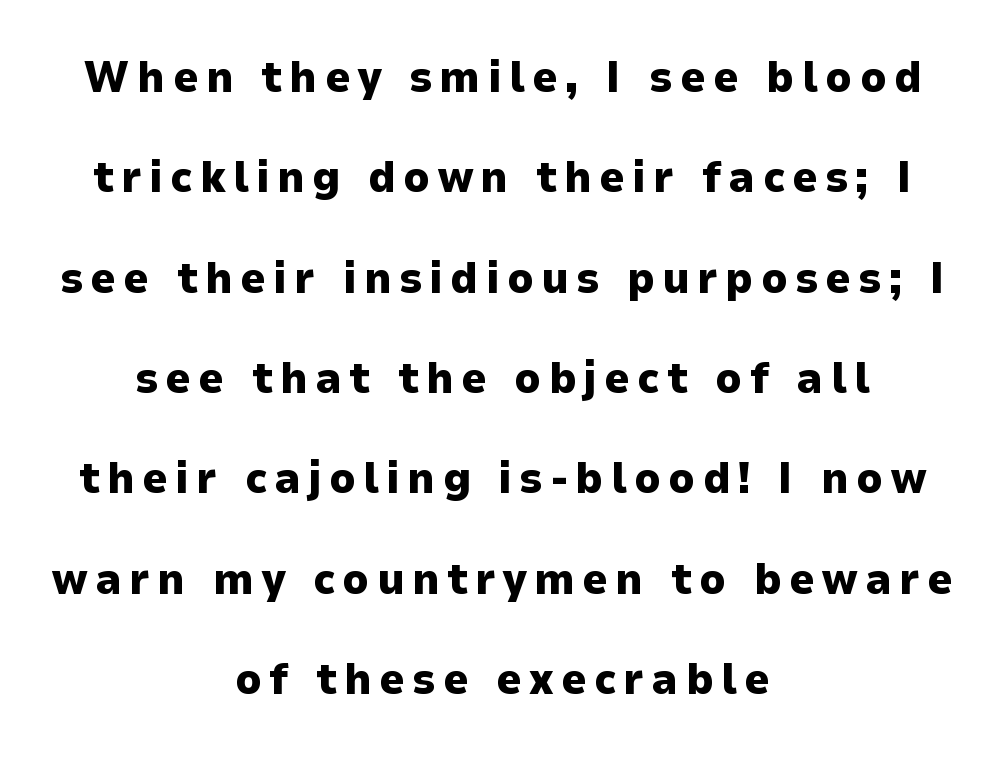
Words float on clear page, feet unadorned. Do the characters align in a grid? No, the font is proportional. These words are printed bold, with thick strokes throughout. Line spacing here is loose. The rendering positions every line midway between the sides.
